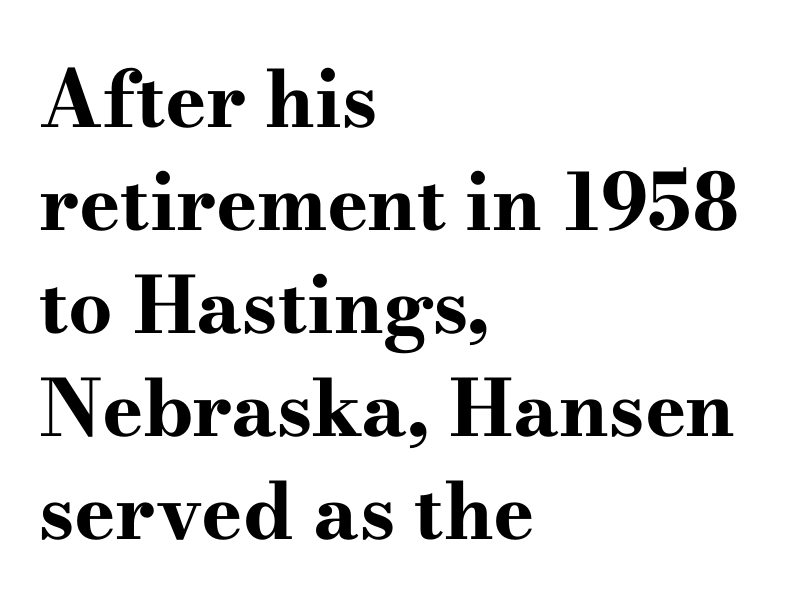
The image shows 78 px bold, wide serif type, upright; set left-aligned, normal line spacing (1.32x), normal letter spacing, not underlined; high stroke contrast and a small x-height.
